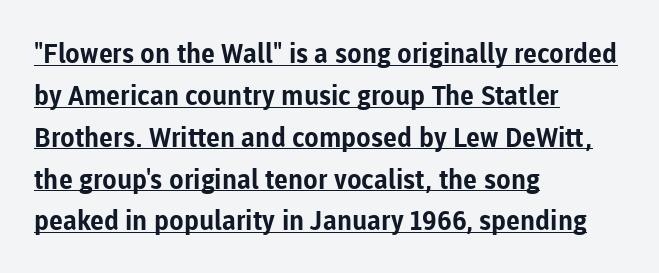
The image shows 27 px bold type, upright; set left-aligned, normal line spacing (1.55x), normal letter spacing, underlined.
